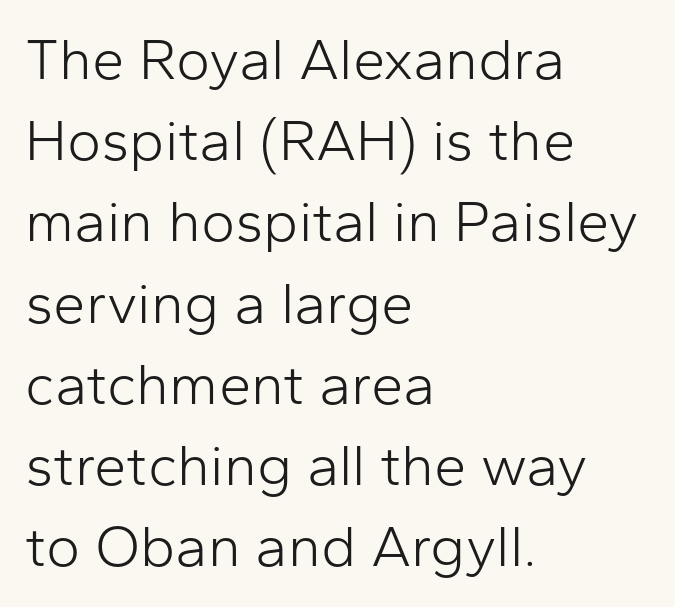
The image shows 58 px light sans-serif type, upright; set left-aligned, normal line spacing (1.4x), normal letter spacing, not underlined; low stroke contrast and a medium x-height.
